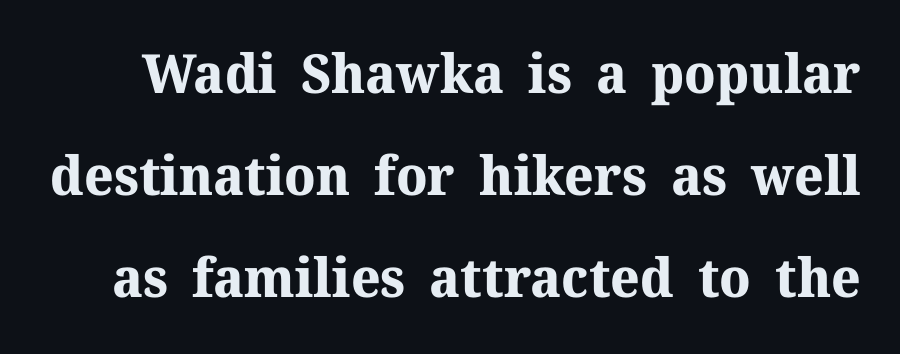
The face used here is rendered with its standard letterfit. Proportional: the letters do not fall into vertical columns. The typography opts for an upright posture over an oblique one. Beneath every word, the page is bare. Font category for this specimen: serif. The typesetting leans heavy: a genuine bold.
